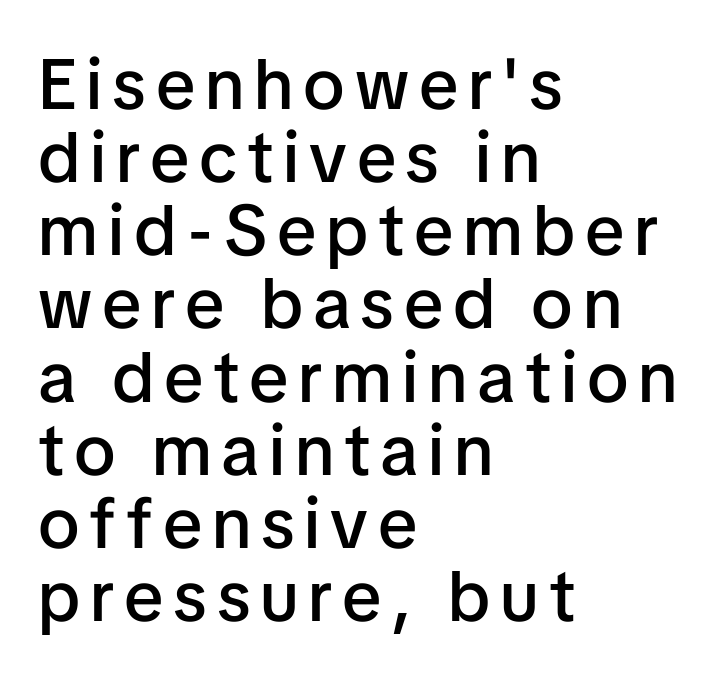
This sample is left-justified, so line endings fall wherever the words run out. The foot of each line stays bare and open. Each letter's strokes conclude bluntly, with no projecting serifs. One glance says dense: line gaps are narrower than usual. Set as a demibold, roughly 600 on the weight scale. Every character sits straight up, as roman type does.
